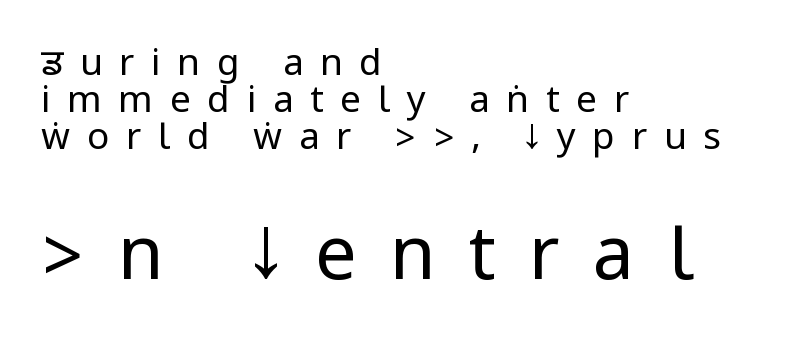
{"serif": "no", "italic": "no", "bold": "no", "weight": "regular", "width": "condensed", "stroke_contrast": "low", "underline": "no", "align": "left", "line_spacing": "tight", "line_spacing_ratio": 1.0, "letter_spacing": "wide", "letter_spacing_em": 0.45, "larger_block": "second", "size_ratio": 2.0, "glyph_px": 74}
